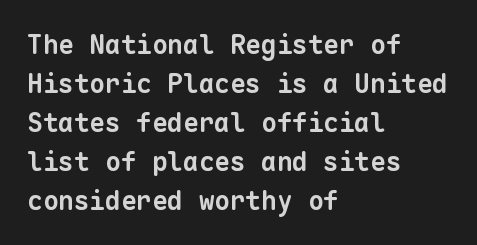
Q: Is the text bold? A: Yes.
Q: Is the text underlined? A: No.
Q: How is the paragraph aligned? A: Left-aligned.
Q: Is the spacing between letters normal or unusually wide? A: Normal.
Q: Is the spacing between lines tight, normal or loose? A: Normal.
